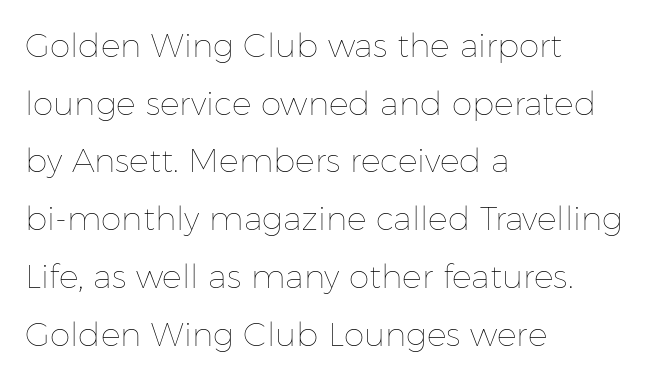
The image shows 33 px thin type, upright; set left-aligned, line spacing 1.75x, normal letter spacing, not underlined; low stroke contrast and a medium x-height.
